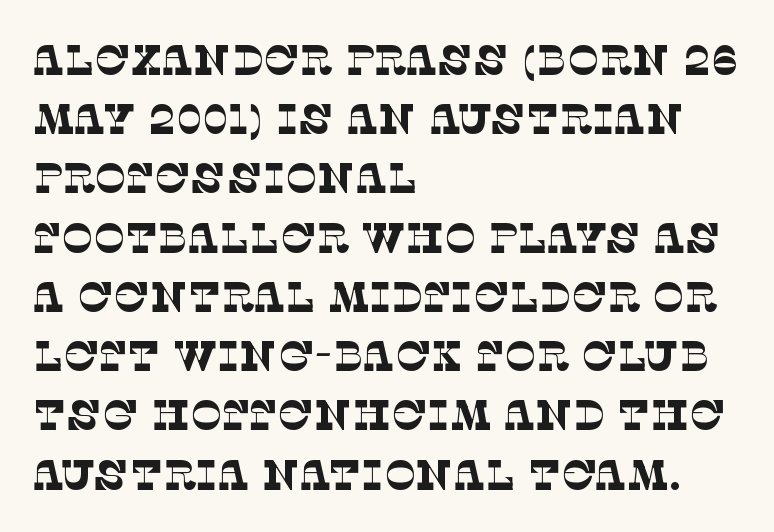
The image shows 42 px thin serif type; set left-aligned, normal line spacing (1.41x), normal letter spacing, not underlined; low stroke contrast and a large x-height.
